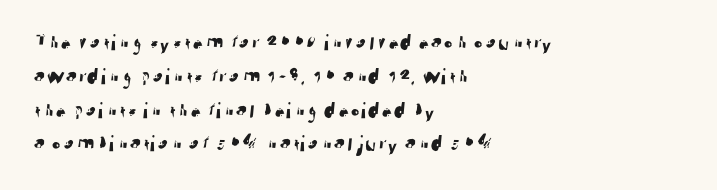
Q: Is the text underlined? A: No.
Q: How is the paragraph aligned? A: Left-aligned.
Q: Is the spacing between letters normal or unusually wide? A: Normal.
Q: Is the spacing between lines tight, normal or loose? A: Normal.
